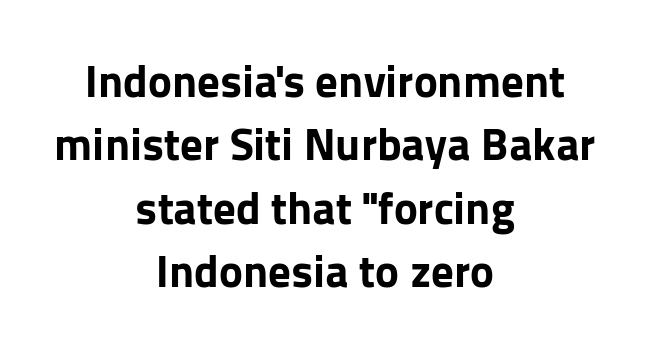
Q: Is the text bold? A: Yes.
Q: Is the text italic (slanted)? A: No, it is upright.
Q: Is the typeface a serif or a sans-serif typeface? A: Sans-serif.
Q: Is the text underlined? A: No.
Q: How is the paragraph aligned? A: Centered.
Q: Is the spacing between letters normal or unusually wide? A: Normal.
Q: Is the spacing between lines tight, normal or loose? A: Normal.
Q: Width (condensed, normal, or wide)? A: Normal.
Q: Stroke contrast? A: Low.
Q: x-height? A: Medium.
Q: Monospaced? A: No.
